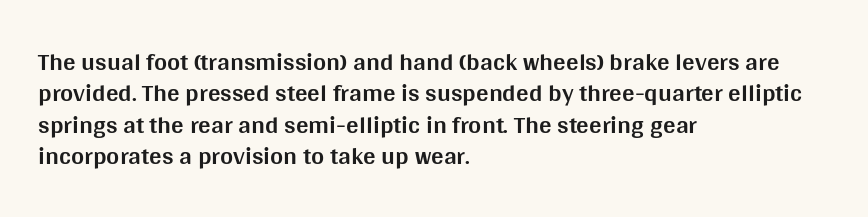
{"italic": "no", "bold": "yes", "underline": "no", "align": "left", "line_spacing": "normal", "line_spacing_ratio": 1.26, "letter_spacing": "normal", "letter_spacing_em": 0.0, "glyph_px": 25}
